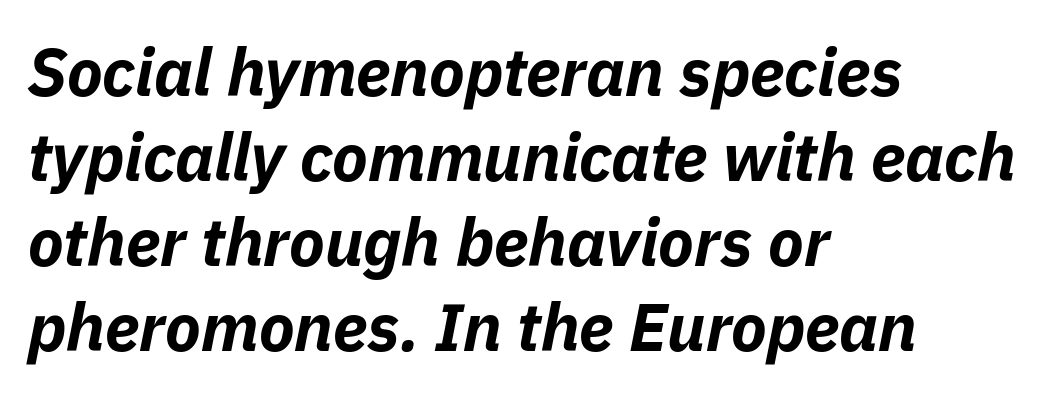
Q: Is the text bold? A: Yes.
Q: Is the text italic (slanted)? A: Yes, it leans right by about 11 degrees.
Q: Is the text underlined? A: No.
Q: How is the paragraph aligned? A: Left-aligned.
Q: Is the spacing between letters normal or unusually wide? A: Normal.
Q: Is the spacing between lines tight, normal or loose? A: Normal.
Q: Width (condensed, normal, or wide)? A: Normal.
Q: Stroke contrast? A: Low.
Q: x-height? A: Medium.
Q: Monospaced? A: No.
